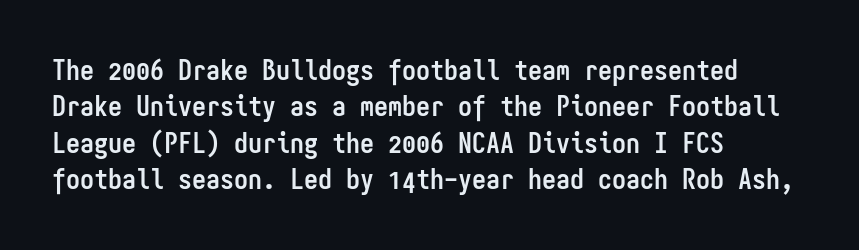
{"serif": "no", "italic": "no", "bold": "yes", "weight": "semibold", "width": "condensed", "stroke_contrast": "low", "x_height": "medium", "monospaced": "yes", "underline": "no", "align": "left", "line_spacing": "normal", "line_spacing_ratio": 1.3, "letter_spacing": "normal", "letter_spacing_em": 0.0, "glyph_px": 28}
